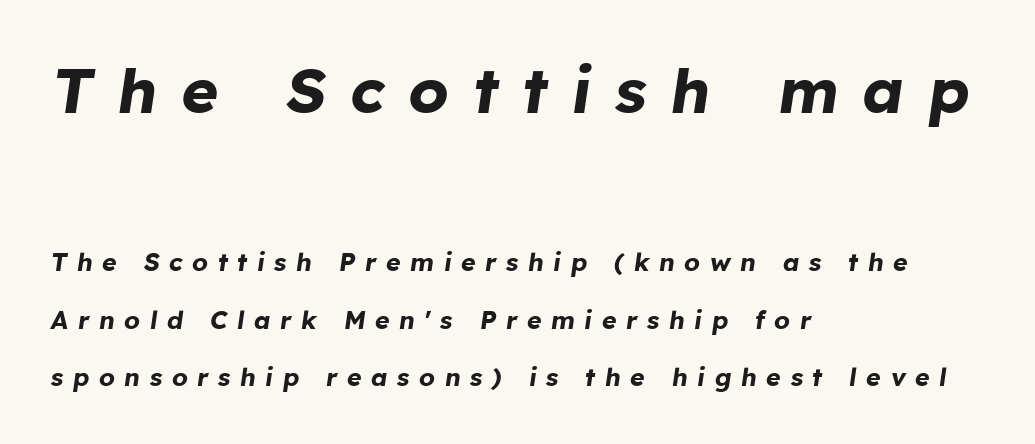
Successive baselines arrive slowly, with a big drop between each. Set as a true bold cut, around the 700 mark. A typesetter would call this proportional, since set widths differ per character. The text carries the slant typical of an italic or oblique font.
